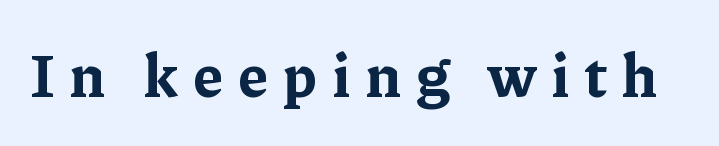
The image shows 60 px bold serif type, upright; set unusually wide letter spacing (+0.24 em), not underlined; low stroke contrast and a medium x-height.
